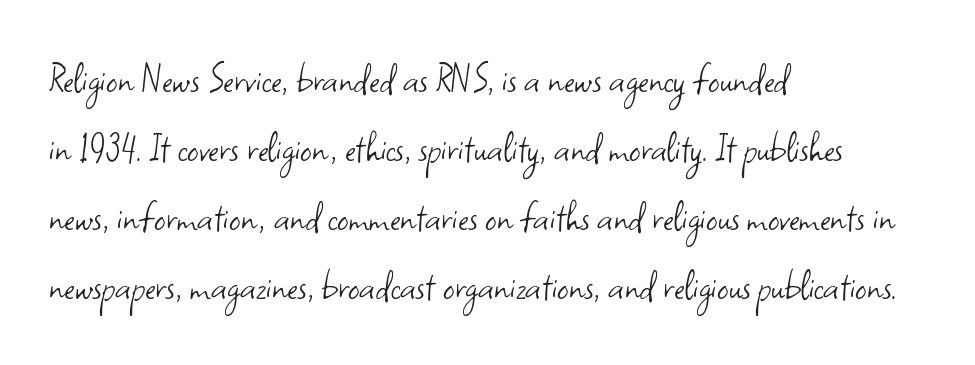
Q: Is the text bold? A: No.
Q: Is the text italic (slanted)? A: Yes.
Q: Is the typeface a serif or a sans-serif typeface? A: Sans-serif.
Q: Is the text underlined? A: No.
Q: How is the paragraph aligned? A: Left-aligned.
Q: Is the spacing between letters normal or unusually wide? A: Normal.
Q: Is the spacing between lines tight, normal or loose? A: Normal.
Q: Width (condensed, normal, or wide)? A: Normal.
Q: Stroke contrast? A: Low.
Q: x-height? A: Small.
Q: Monospaced? A: No.
